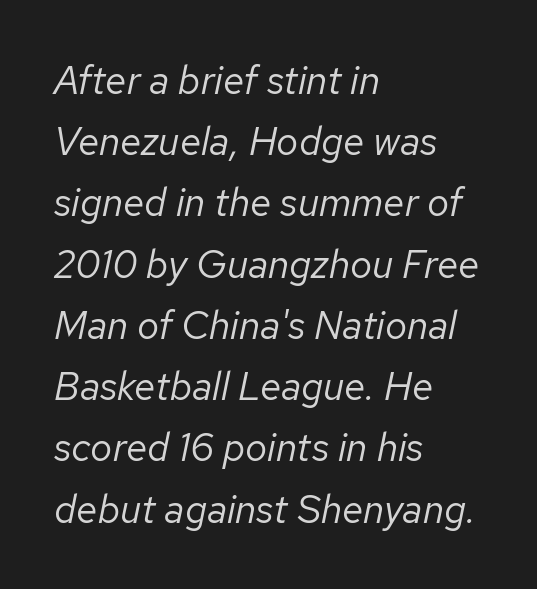
{"italic": "yes", "lean": "right", "slant_degrees": 12, "bold": "no", "weight": "regular", "width": "normal", "stroke_contrast": "low", "x_height": "medium", "monospaced": "no", "underline": "no", "align": "left", "line_spacing": "normal", "line_spacing_ratio": 1.57, "letter_spacing": "normal", "letter_spacing_em": 0.0, "glyph_px": 39}
